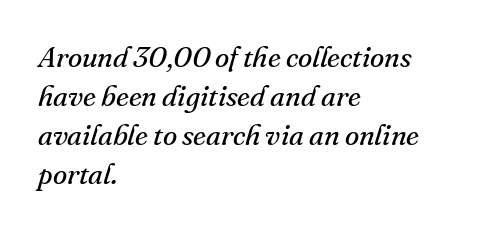
Note the varied advance widths — an 'i' is clearly narrower than an 'm'. Horizontal alignment here is leftward, the default for most running prose. The string is rendered with underlining switched off. You can tell from the footed stems that serif type was used. Does the leading feel generous? No, just average.
